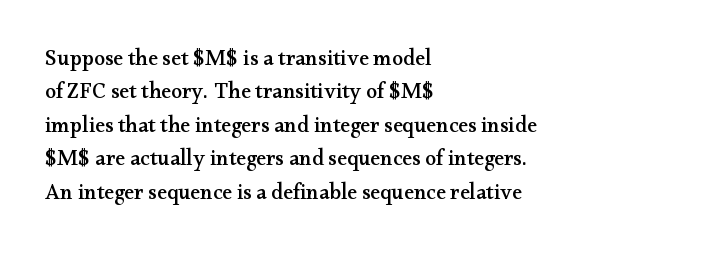
Q: Is the text italic (slanted)? A: No, it is upright.
Q: Is the text underlined? A: No.
Q: How is the paragraph aligned? A: Left-aligned.
Q: Is the spacing between letters normal or unusually wide? A: Normal.
Q: Is the spacing between lines tight, normal or loose? A: Normal.
